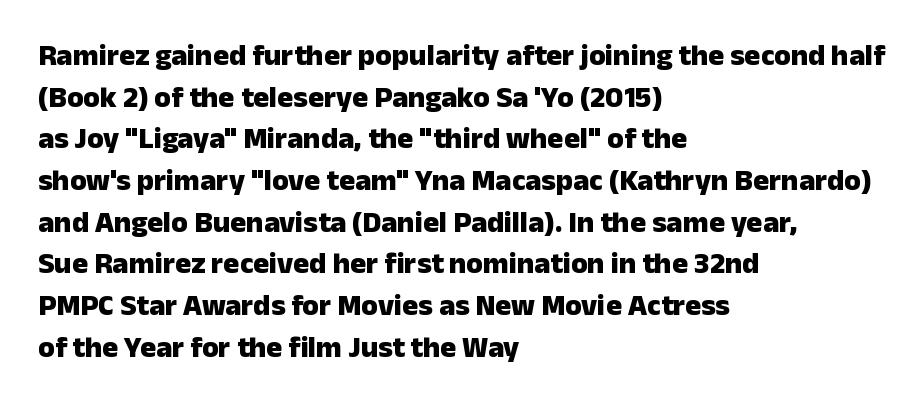
The image shows 30 px heavy sans-serif type, upright; set left-aligned, normal line spacing (1.39x), normal letter spacing, not underlined; low stroke contrast and a medium x-height.
